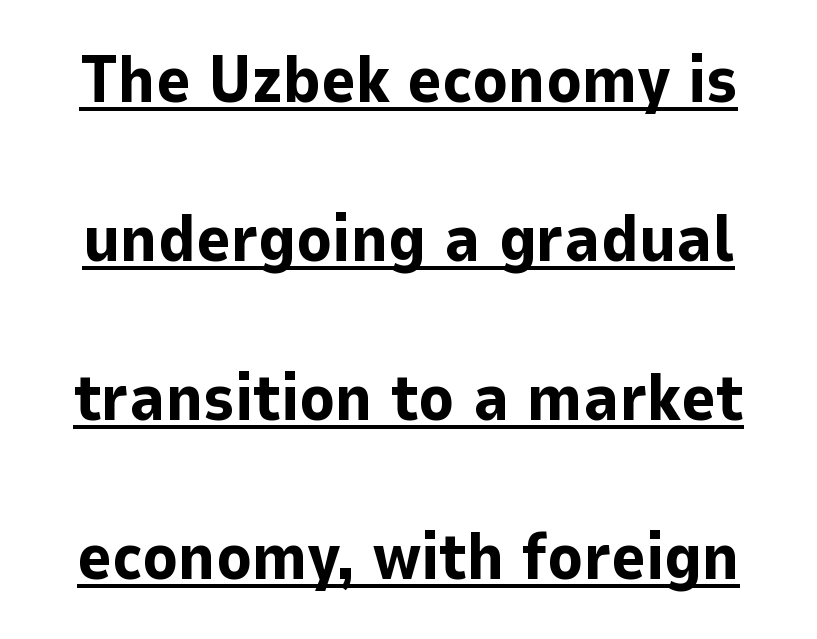
Q: Is the text bold? A: Yes.
Q: Is the text italic (slanted)? A: No, it is upright.
Q: Is the typeface a serif or a sans-serif typeface? A: Sans-serif.
Q: Is the text underlined? A: Yes.
Q: Is the spacing between letters normal or unusually wide? A: Normal.
Q: Is the spacing between lines tight, normal or loose? A: Loose.
Q: Width (condensed, normal, or wide)? A: Normal.
Q: Stroke contrast? A: Low.
Q: x-height? A: Medium.
Q: Monospaced? A: No.
